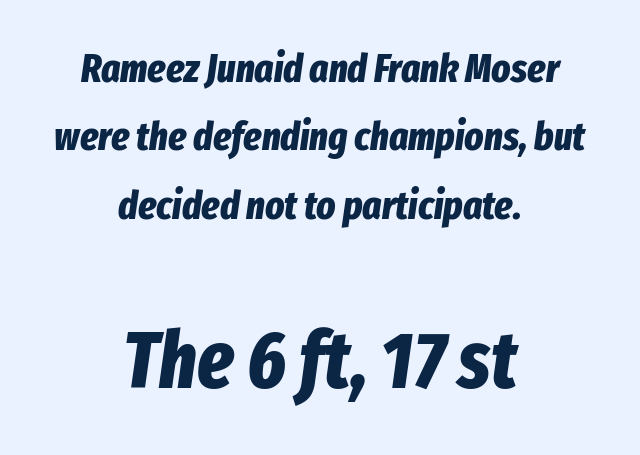
{"italic": "yes", "lean": "right", "slant_degrees": 8, "bold": "yes", "weight": "bold", "width": "condensed", "stroke_contrast": "low", "x_height": "medium", "monospaced": "no", "underline": "no", "align": "center", "line_spacing_ratio": 1.71, "letter_spacing": "normal", "letter_spacing_em": 0.0, "larger_block": "second", "size_ratio": 2.0, "glyph_px": 80}
